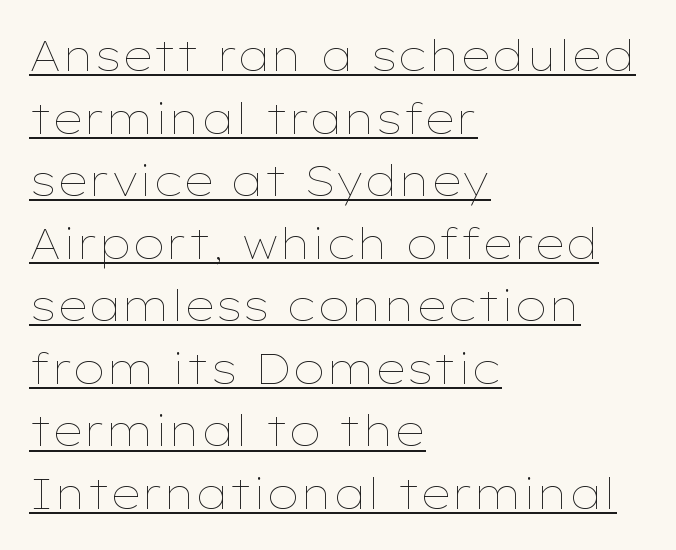
The image shows 42 px thin, wide type, upright; set left-aligned, normal line spacing (1.49x), normal letter spacing, underlined; low stroke contrast and a medium x-height.
